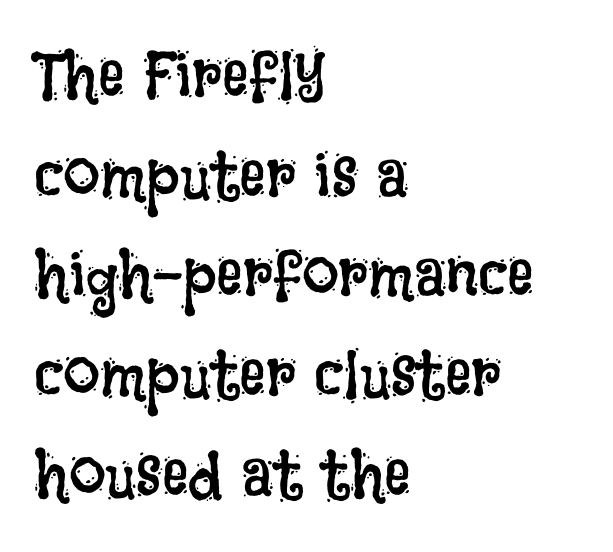
Horizontally, the lines are justified to the leading edge only. Clear beneath every line of the passage. The specimen reads as upright at a glance. Character widths vary here, with narrow letters taking less room than wide ones. This sample uses plain, unmodified letter spacing.
